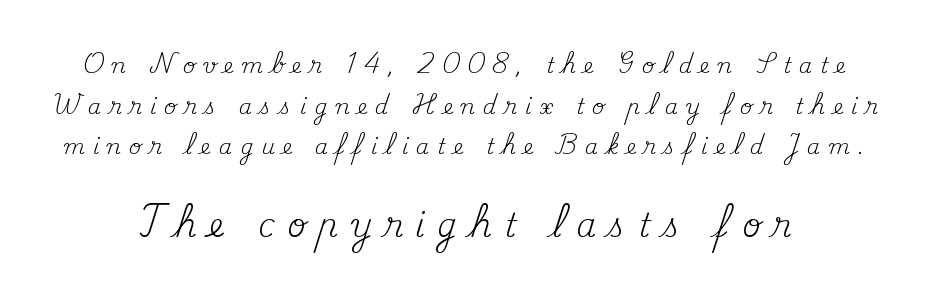
Q: Is the text bold? A: No.
Q: Is the text italic (slanted)? A: Yes.
Q: Is the typeface a serif or a sans-serif typeface? A: Serif.
Q: Is the text underlined? A: No.
Q: Is the spacing between letters normal or unusually wide? A: Unusually wide.
Q: Is the spacing between lines tight, normal or loose? A: Loose.
Q: Which block of text is set in a larger size, the first (top) or the second (bottom)? A: The second (bottom) one.
Q: Width (condensed, normal, or wide)? A: Normal.
Q: Stroke contrast? A: Medium.
Q: x-height? A: Small.
Q: Monospaced? A: No.
